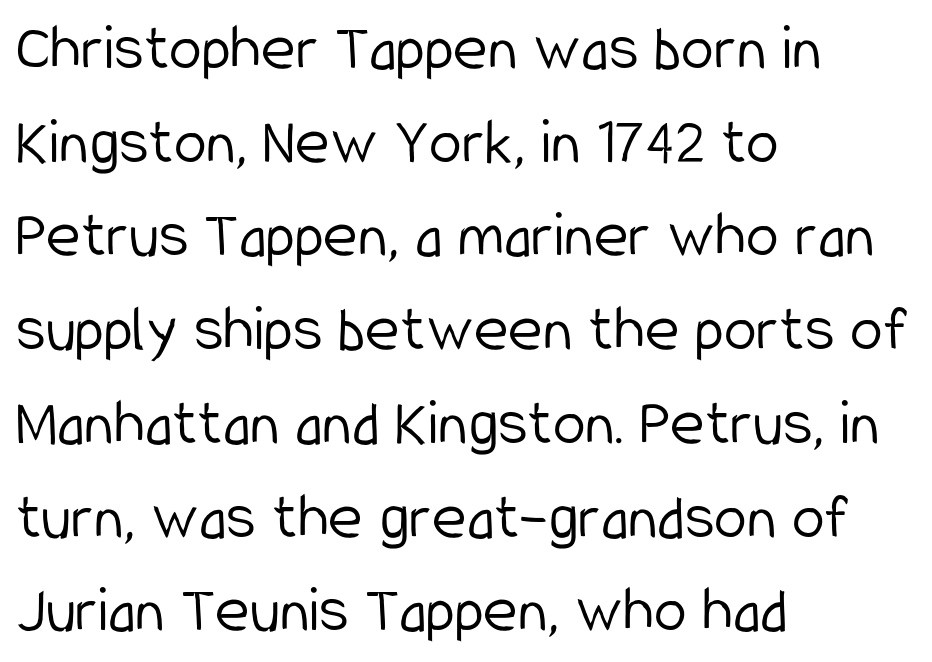
Caption: standard tracking, unaltered. Summary of weight: not heavy and not bold. Type style note: lacks serifs. Rows of type keep a routine distance in the vertical direction.
